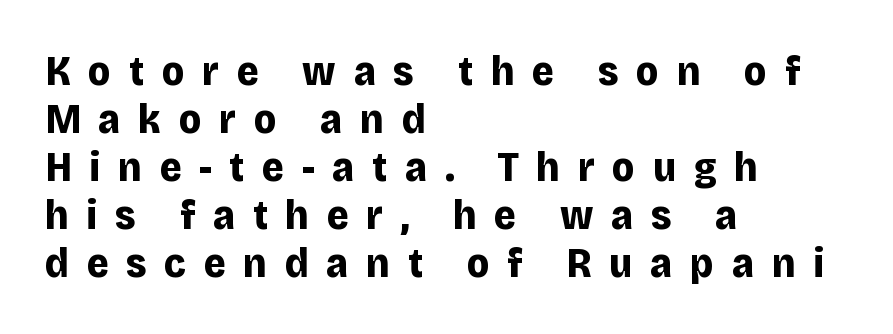
The image shows 42 px bold sans-serif type, upright; set left-aligned, tight line spacing (1.14x), unusually wide letter spacing (+0.42 em), not underlined; low stroke contrast and a large x-height.
